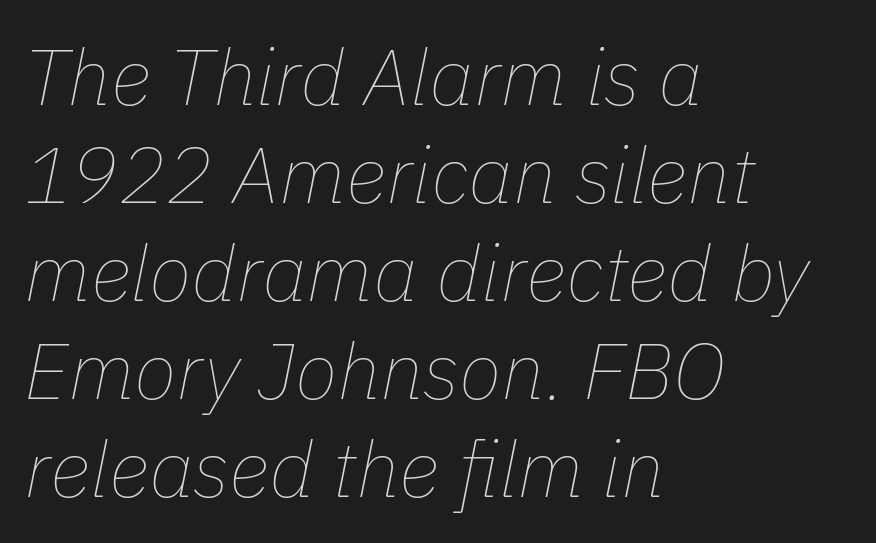
The rendering applies a slant to the glyphs. Is this a heavy cut? Hardly; it is regular or lighter. Default kerning and tracking; the words read as compact shapes. Horizontally, the lines are justified to the leading edge only. A clean baseline with only descenders dipping below it. Is this a fixed-width face? No — the glyphs have proportional, varying widths.
